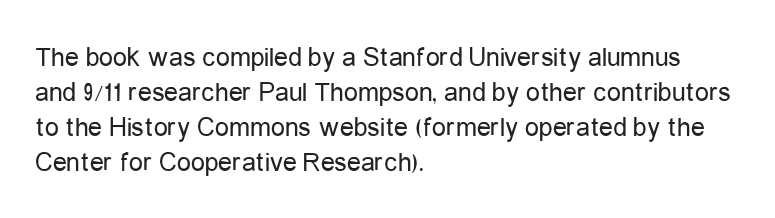
The image shows 28 px regular-weight, condensed sans-serif type, upright; set left-aligned, normal line spacing (1.25x), normal letter spacing, not underlined; low stroke contrast and a medium x-height.
